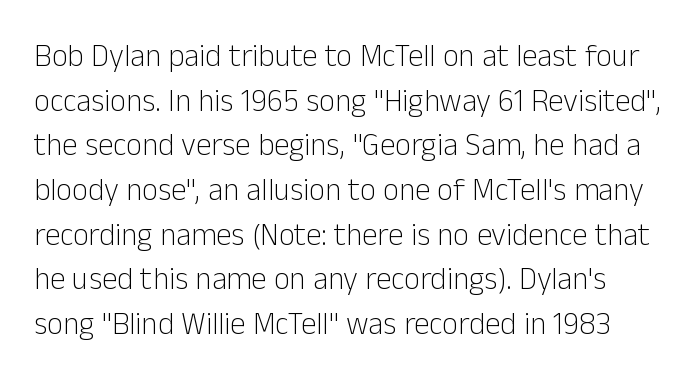
The image shows 31 px light sans-serif type, upright; set normal line spacing (1.44x), normal letter spacing, not underlined; low stroke contrast and a medium x-height.
